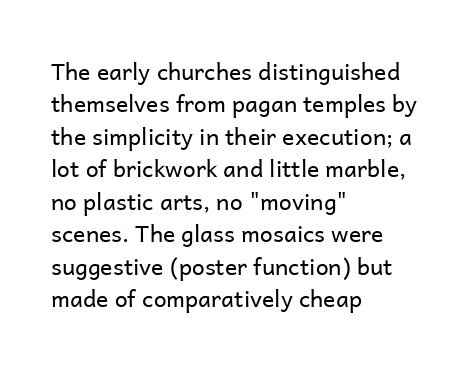
The tracking reads as untouched default to a designer's eye. Layout note: lines flush left. Students, observe: this is what conventionally led text looks like. Underline: absent.
